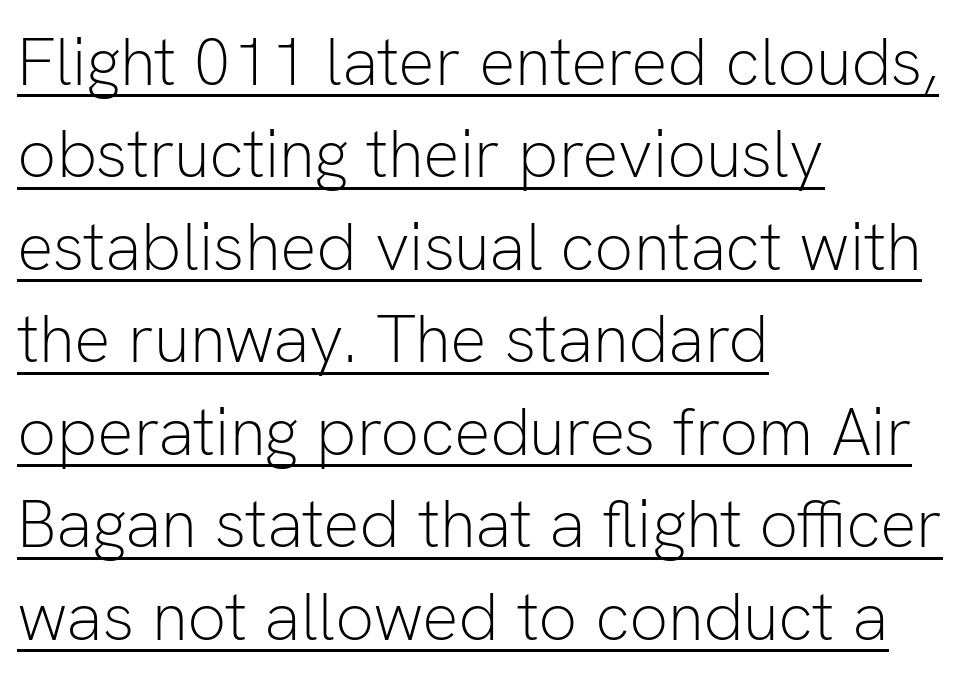
Counters stay open thanks to moderate or lighter strokes. A typesetter would call this proportional, since set widths differ per character. Quick note: not italic, upright. This sample uses plain, unmodified letter spacing. If you drew a ruler down the left edge, every line would touch it.
